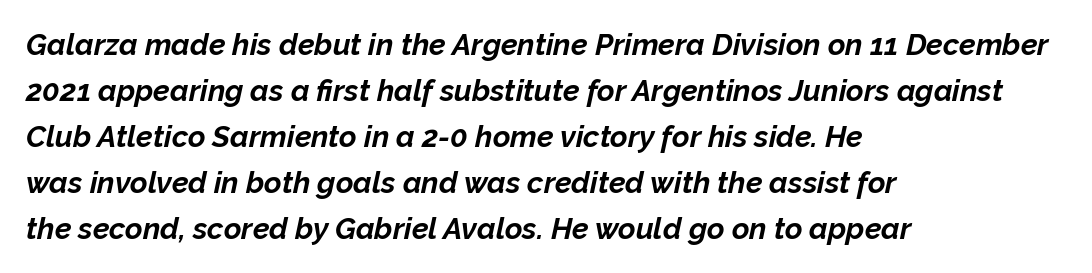
The font's italic variant was chosen for this text. Line spacing here is normal. Thick stems and heavy bowls — unmistakably bold. The passage shown is typed in a proportional face where columns would drift. There is no visible air inserted between adjacent glyphs. Descenders hang freely into open space.
